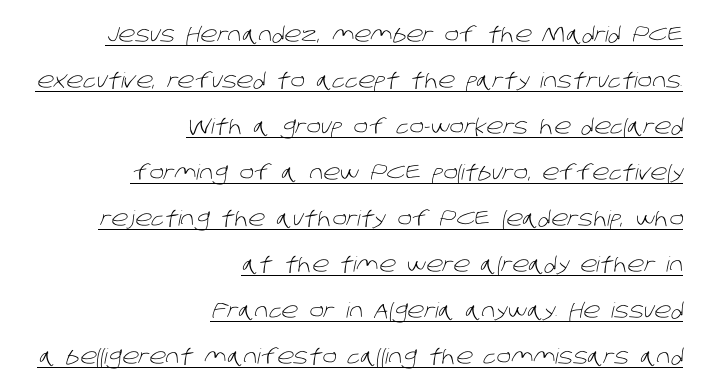
The image shows 21 px text type; set right-aligned, loose line spacing (2.19x), normal letter spacing, underlined.
